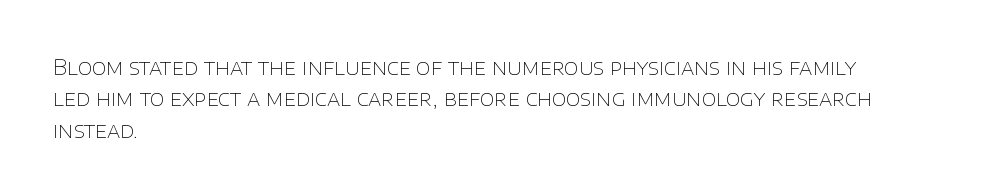
Each row of text sits above clean, open space. Italic? Not at all — the glyphs are vertical. Typeset ragged right — the left edge is the straight one. Each word holds together tightly as a unit, with standard inter-letter gaps. Interline gaps are of average width in this sample.
